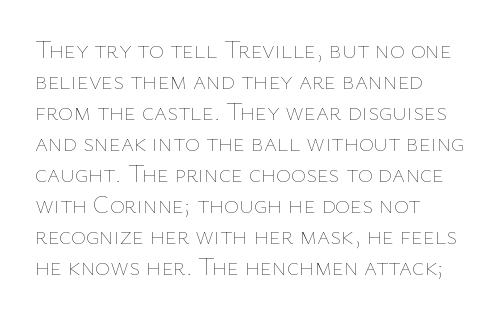
{"italic": "no", "bold": "no", "underline": "no", "align": "left", "line_spacing_ratio": 1.24, "letter_spacing": "normal", "letter_spacing_em": 0.0, "glyph_px": 25}
